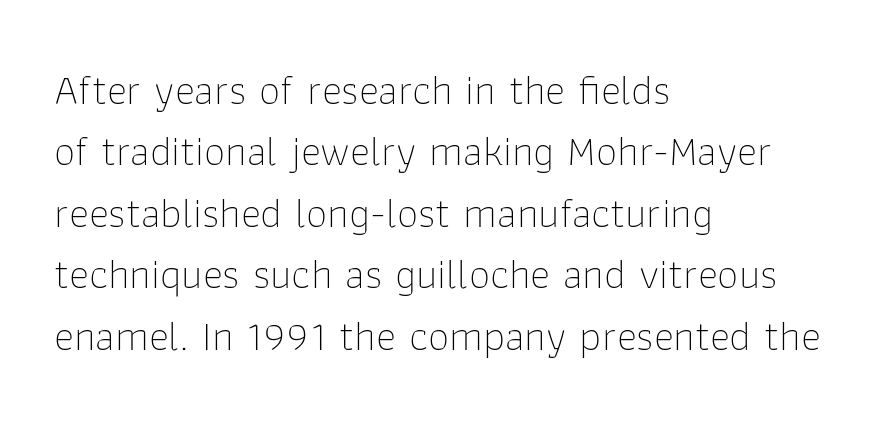
The passage shown is typed in a proportional face where columns would drift. The passage is arranged the way most books set body copy — flush left. Notice how descenders clear the ascenders below comfortably — that's standard leading. Posture: straight, roman, zero tilt. Stems and bowls with no extra thickness — not bold.
